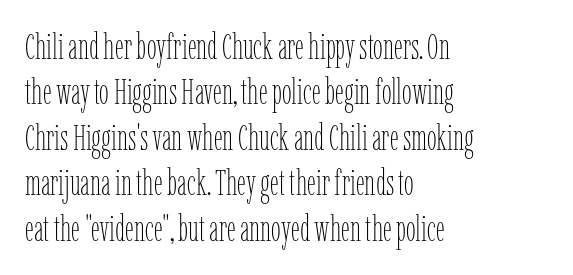
The image shows 35 px thin, condensed type, upright; set left-aligned, normal line spacing (1.3x), normal letter spacing, not underlined; low stroke contrast and a medium x-height.
